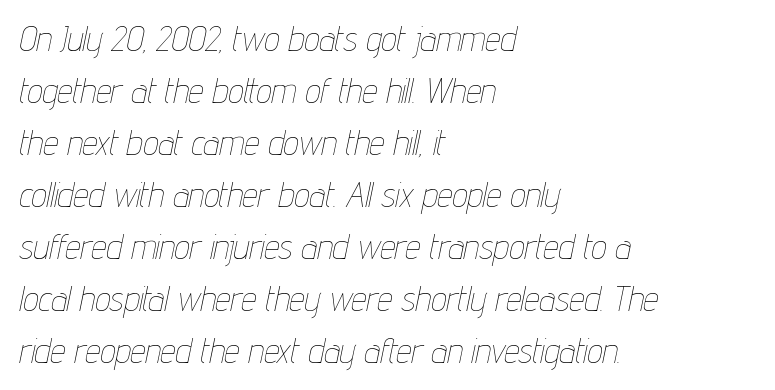
{"italic": "yes", "lean": "right", "slant_degrees": 12, "bold": "no", "weight": "thin", "width": "condensed", "stroke_contrast": "low", "x_height": "medium", "monospaced": "no", "underline": "no", "align": "left", "line_spacing": "normal", "line_spacing_ratio": 1.53, "letter_spacing": "normal", "letter_spacing_em": 0.0, "glyph_px": 34}
